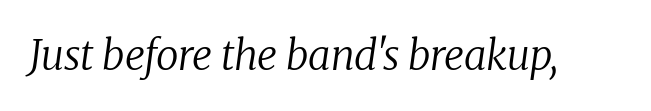
The face used here is proportionally spaced, like ordinary book or web type. When letters slant like this, we call the style italic. Honestly, the letter spacing is just normal — you wouldn't notice it. Plain, unruled lines of type. Stroke mass is kept to a normal reading level or below. Observe the serifs anchoring each vertical stroke in this sample.
